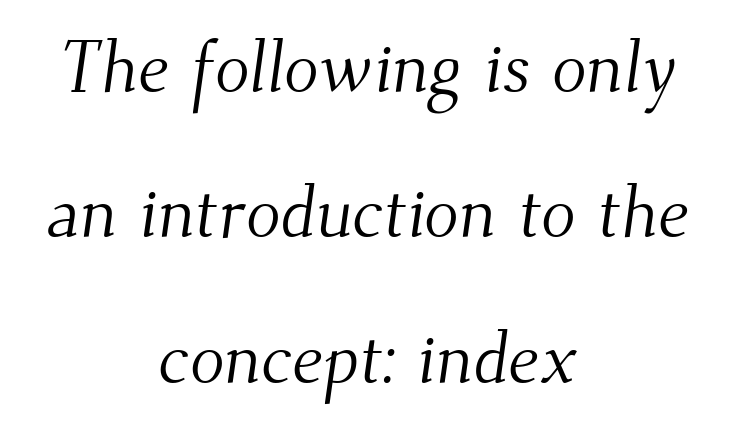
The image shows 72 px light serif type; set centered, loose line spacing (2.02x), normal letter spacing, not underlined; medium stroke contrast and a small x-height.
